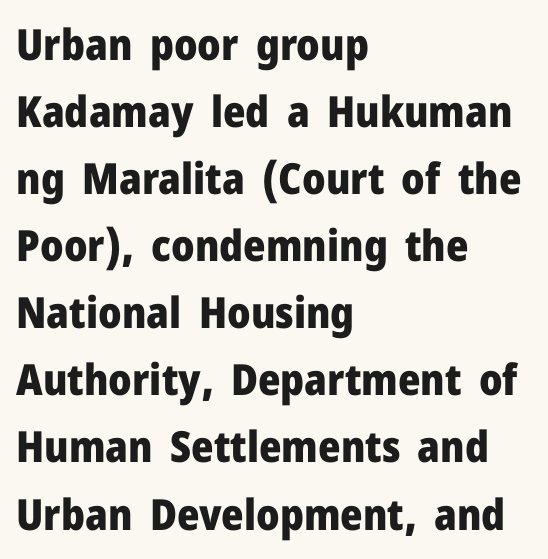
Q: Is the text bold? A: Yes.
Q: Is the text italic (slanted)? A: No, it is upright.
Q: Is the typeface a serif or a sans-serif typeface? A: Sans-serif.
Q: Is the text underlined? A: No.
Q: How is the paragraph aligned? A: Left-aligned.
Q: Is the spacing between letters normal or unusually wide? A: Normal.
Q: Is the spacing between lines tight, normal or loose? A: Normal.
Q: Width (condensed, normal, or wide)? A: Normal.
Q: Stroke contrast? A: Low.
Q: x-height? A: Medium.
Q: Monospaced? A: No.
